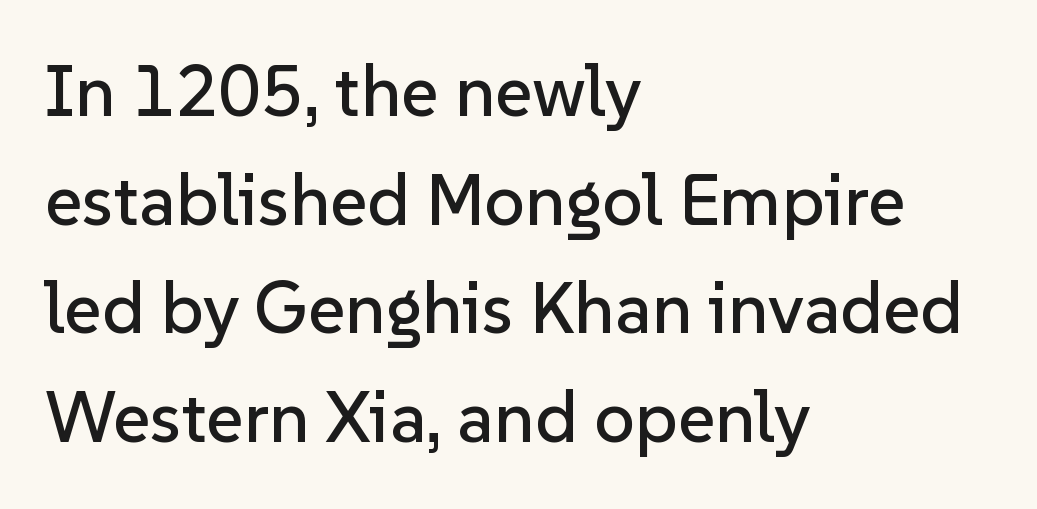
The image shows 72 px sans-serif type, upright; set left-aligned, normal line spacing (1.51x), normal letter spacing, not underlined; low stroke contrast and a medium x-height.
